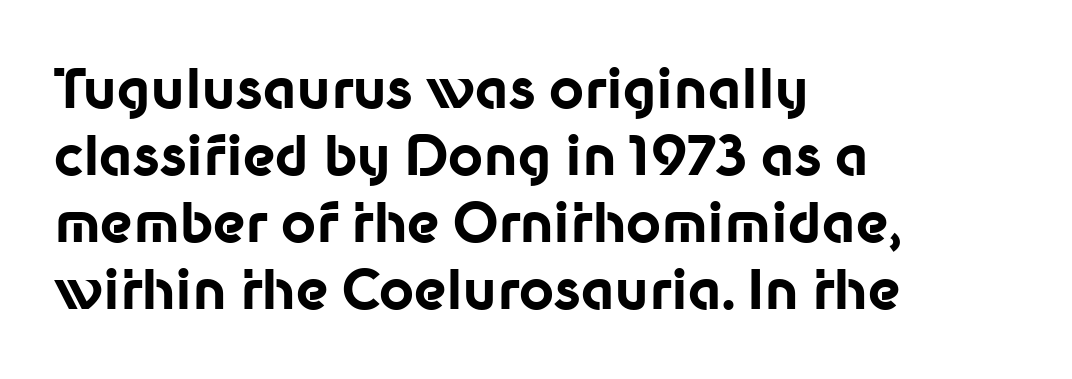
{"serif": "no", "italic": "no", "bold": "yes", "weight": "bold", "width": "normal", "stroke_contrast": "low", "x_height": "medium", "monospaced": "no", "underline": "no", "align": "left", "line_spacing_ratio": 1.24, "letter_spacing": "normal", "letter_spacing_em": 0.0, "glyph_px": 54}
